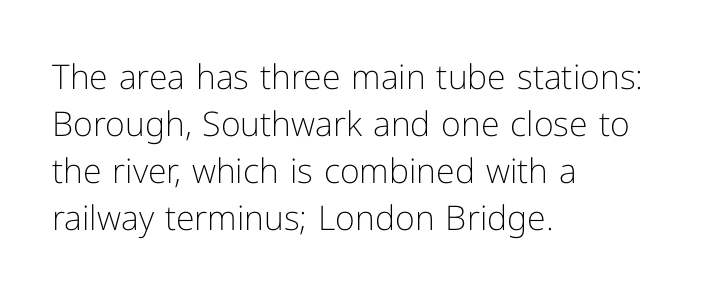
{"serif": "no", "italic": "no", "bold": "no", "weight": "light", "width": "normal", "stroke_contrast": "low", "x_height": "medium", "monospaced": "no", "underline": "no", "align": "left", "line_spacing": "normal", "line_spacing_ratio": 1.38, "letter_spacing": "normal", "letter_spacing_em": 0.0, "glyph_px": 34}
